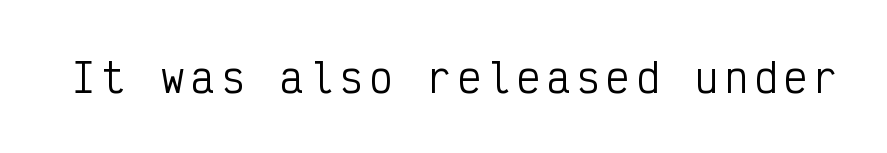
The image shows 39 px regular-weight, condensed sans-serif type, upright, monospaced; set not underlined; low stroke contrast and a medium x-height.
